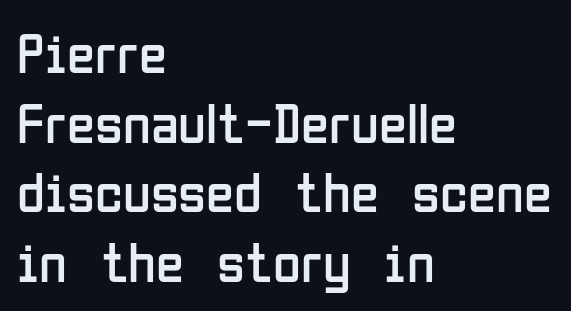
Q: Is the text bold? A: No.
Q: Is the text italic (slanted)? A: No, it is upright.
Q: Is the typeface a serif or a sans-serif typeface? A: Sans-serif.
Q: Is the text underlined? A: No.
Q: How is the paragraph aligned? A: Left-aligned.
Q: Is the spacing between letters normal or unusually wide? A: Normal.
Q: Width (condensed, normal, or wide)? A: Condensed.
Q: Stroke contrast? A: Low.
Q: x-height? A: Medium.
Q: Monospaced? A: No.
